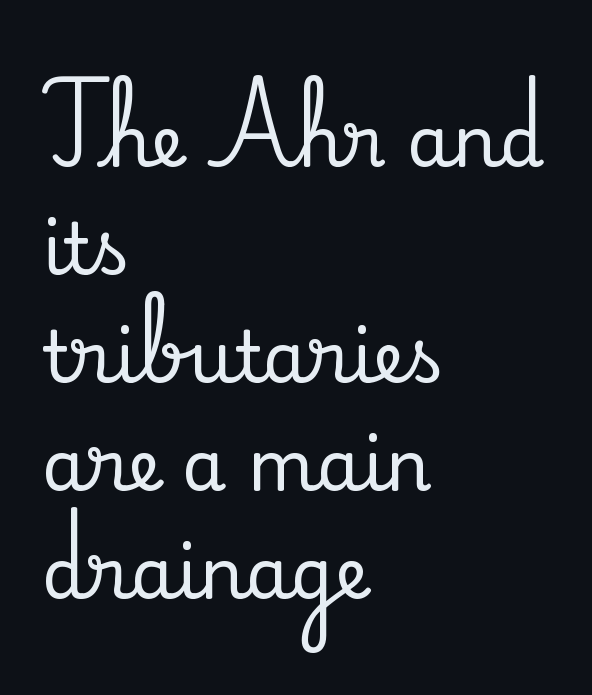
Q: Is the text italic (slanted)? A: No, it is upright.
Q: Is the typeface a serif or a sans-serif typeface? A: Serif.
Q: Is the text underlined? A: No.
Q: How is the paragraph aligned? A: Left-aligned.
Q: Is the spacing between letters normal or unusually wide? A: Normal.
Q: Is the spacing between lines tight, normal or loose? A: Normal.
Q: Width (condensed, normal, or wide)? A: Normal.
Q: Stroke contrast? A: Medium.
Q: x-height? A: Small.
Q: Monospaced? A: No.
